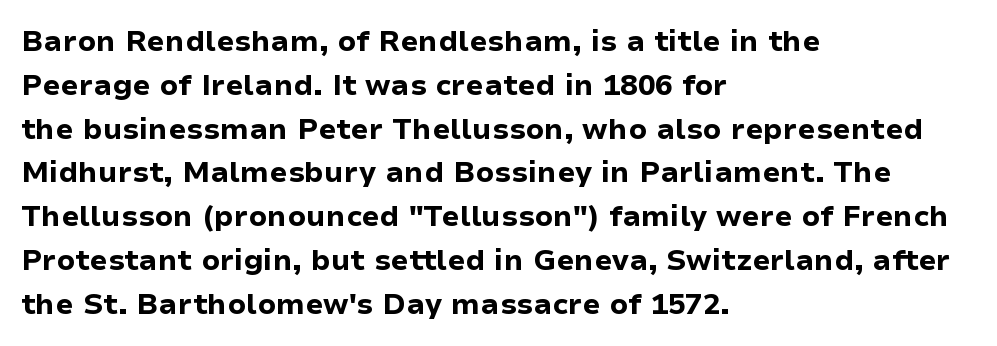
{"serif": "no", "italic": "no", "bold": "yes", "weight": "bold", "width": "normal", "stroke_contrast": "low", "x_height": "medium", "monospaced": "no", "underline": "no", "align": "left", "line_spacing": "normal", "line_spacing_ratio": 1.51, "letter_spacing": "normal", "letter_spacing_em": 0.0, "glyph_px": 29}
